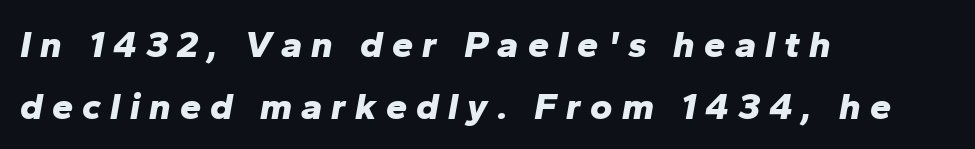
One-word summary of the alignment: left. The letterforms stand isolated, each surrounded by extra space. Rendered with sloped, italic letterforms. Is this a fixed-width face? No — the glyphs have proportional, varying widths. Its strokes are broad and dark, the hallmark of bold type. Check the space under the baseline: it is left empty.
